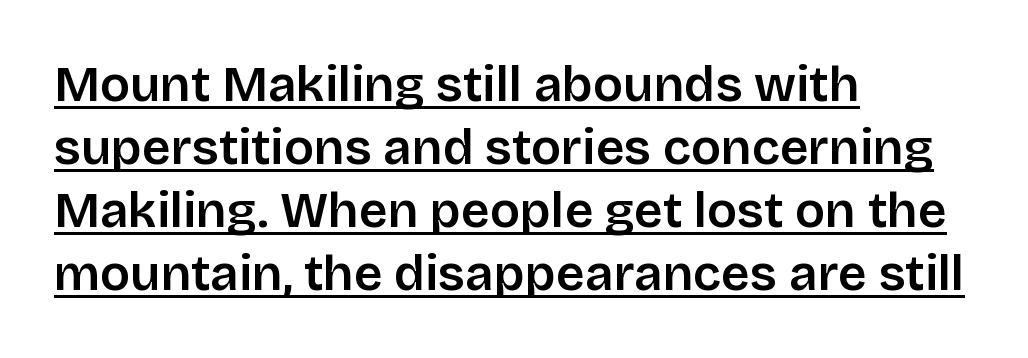
Q: Is the text italic (slanted)? A: No, it is upright.
Q: Is the typeface a serif or a sans-serif typeface? A: Sans-serif.
Q: Is the text underlined? A: Yes.
Q: How is the paragraph aligned? A: Left-aligned.
Q: Is the spacing between letters normal or unusually wide? A: Normal.
Q: Is the spacing between lines tight, normal or loose? A: Normal.
Q: Width (condensed, normal, or wide)? A: Normal.
Q: Stroke contrast? A: Low.
Q: x-height? A: Large.
Q: Monospaced? A: No.
